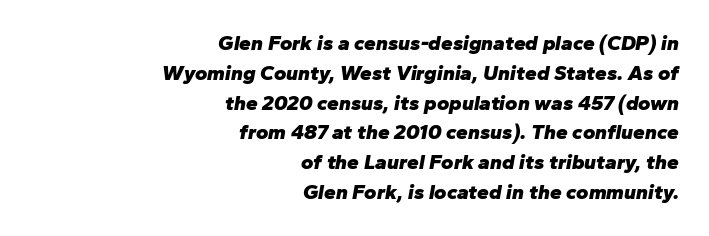
Q: Is the text bold? A: Yes.
Q: Is the text italic (slanted)? A: Yes, it leans right by about 10 degrees.
Q: Is the text underlined? A: No.
Q: How is the paragraph aligned? A: Right-aligned.
Q: Is the spacing between letters normal or unusually wide? A: Normal.
Q: Is the spacing between lines tight, normal or loose? A: Normal.
